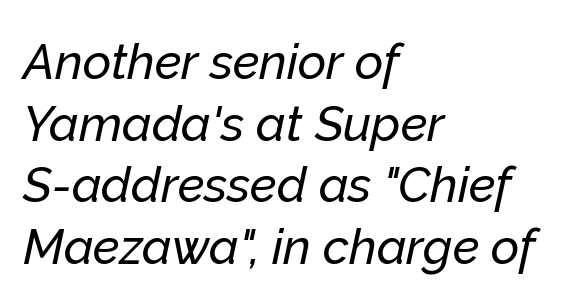
The image shows 49 px text type, italic (leaning right); set left-aligned, normal line spacing (1.26x), normal letter spacing, not underlined; low stroke contrast and a medium x-height.
